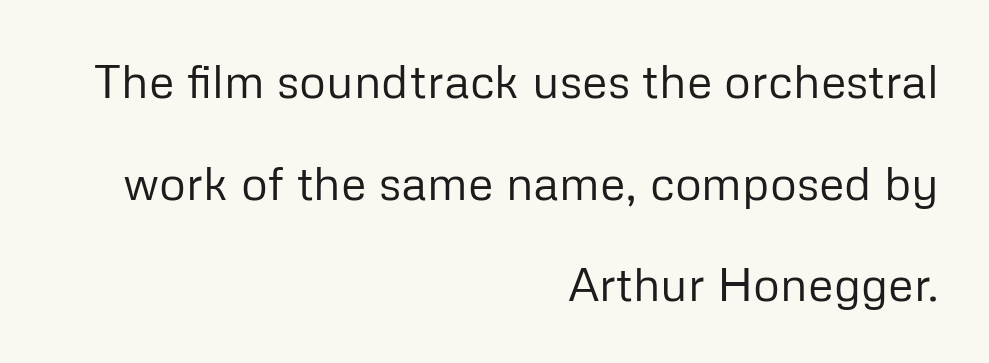
The image shows 47 px regular-weight sans-serif type, upright; set right-aligned, loose line spacing (2.16x), normal letter spacing, not underlined; low stroke contrast and a medium x-height.
